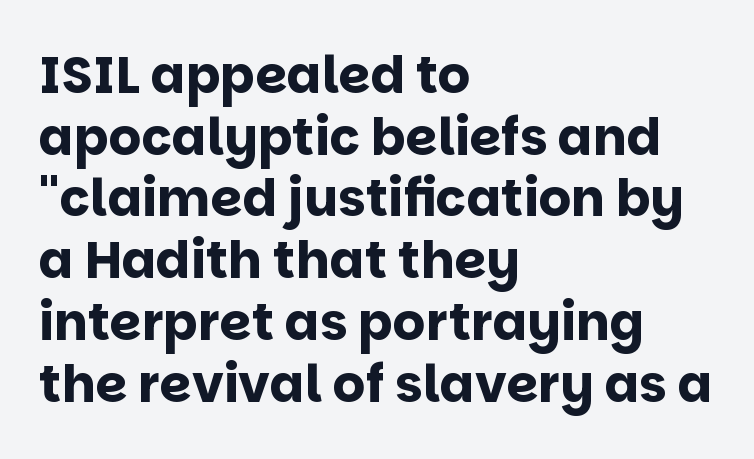
Does the type have serifs? No, each stem ends abruptly. Designer's note — italics off, roman on. Looks like regular typesetting: each glyph gets only the width it needs. Is the block centered? No — it sits flush against the left margin.
